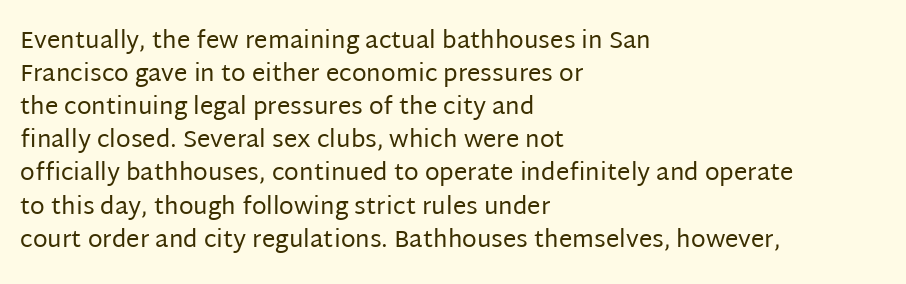
Q: Is the text bold? A: No.
Q: Is the text italic (slanted)? A: No, it is upright.
Q: Is the text underlined? A: No.
Q: How is the paragraph aligned? A: Left-aligned.
Q: Is the spacing between letters normal or unusually wide? A: Normal.
Q: Is the spacing between lines tight, normal or loose? A: Normal.
